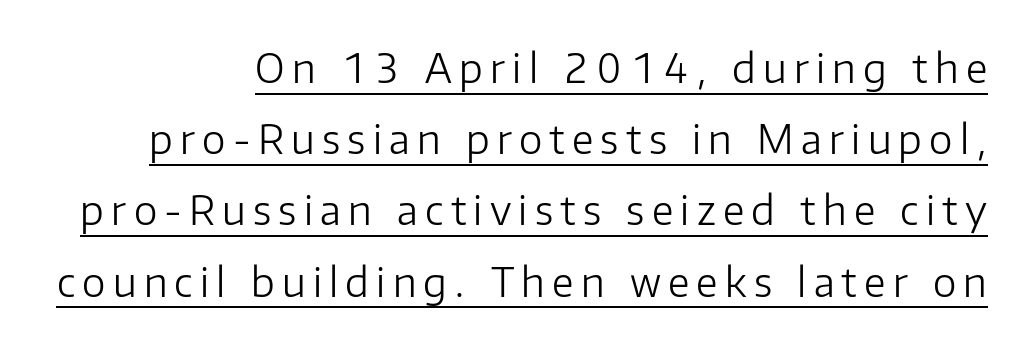
{"serif": "no", "italic": "no", "bold": "no", "weight": "light", "width": "normal", "stroke_contrast": "low", "x_height": "medium", "monospaced": "no", "underline": "yes", "align": "right", "line_spacing_ratio": 1.78, "glyph_px": 40}
